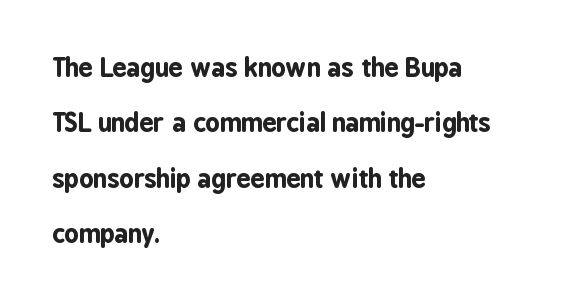
Q: Is the text bold? A: Yes.
Q: Is the text italic (slanted)? A: No, it is upright.
Q: Is the text underlined? A: No.
Q: How is the paragraph aligned? A: Left-aligned.
Q: Is the spacing between letters normal or unusually wide? A: Normal.
Q: Is the spacing between lines tight, normal or loose? A: Loose.
